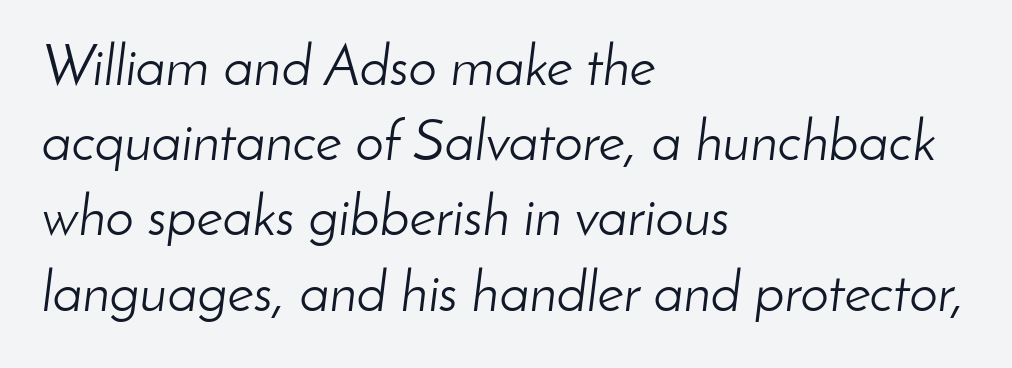
Quick note: italic. Reading down the block, your eye returns to a fixed left position each line. The baseline area is clear. The space between consecutive lines is moderate. Each stroke keeps to a modest, everyday thickness or less.
